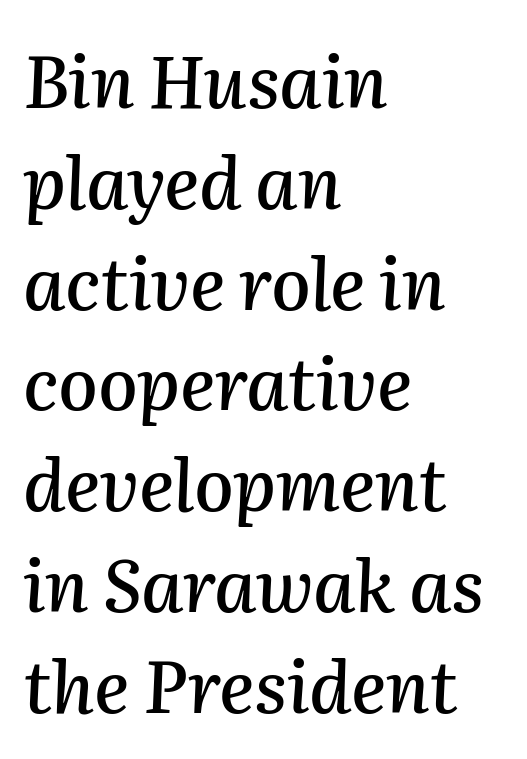
The image shows 72 px text type, italic (leaning right); set left-aligned, normal line spacing (1.4x), normal letter spacing, not underlined; medium stroke contrast and a medium x-height.
